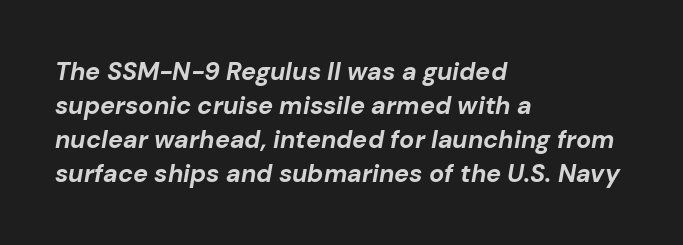
The image shows 25 px bold type, italic (leaning right); set left-aligned, normal line spacing (1.36x), normal letter spacing, not underlined.
